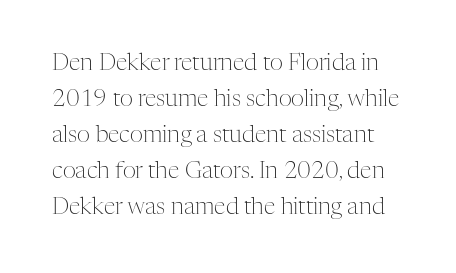
Descender tails drop into unmarked territory. The letters sit at their default tracking, neither squeezed nor spread. Summary of vertical rhythm: regular, with standard interline spacing. Every character sits straight up, as roman type does.
